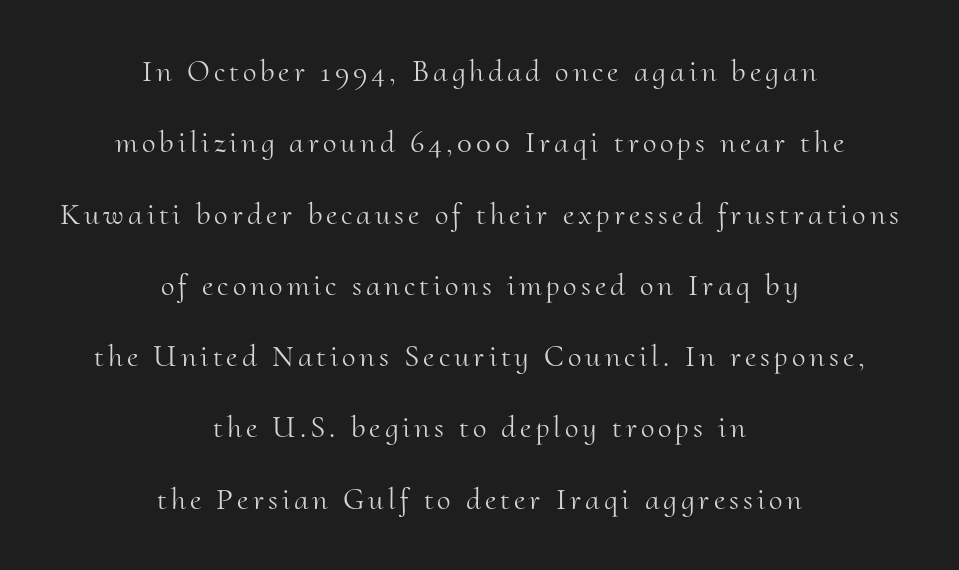
Both edges are ragged and mirror each other, which tells us the setting is centered. Anything drawn beneath the words? Only blank space. This is the regular roman posture of the typeface. Is this a fixed-width face? No — the glyphs have proportional, varying widths. Successive baselines arrive slowly, with a big drop between each. Look at the bottom of the vertical strokes: they flare into serifs here.
